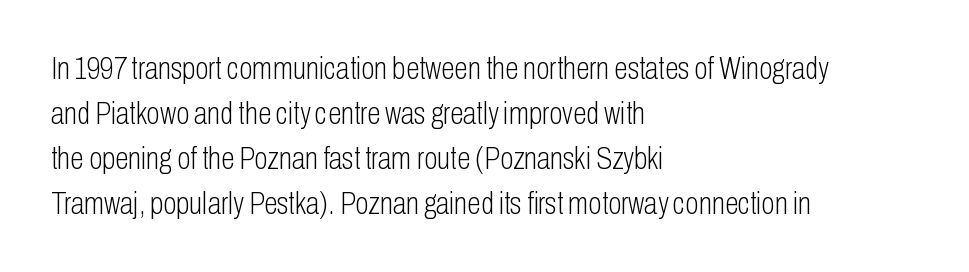
The image shows 31 px light, condensed sans-serif type, upright; set left-aligned, normal line spacing (1.45x), normal letter spacing, not underlined; low stroke contrast and a medium x-height.
